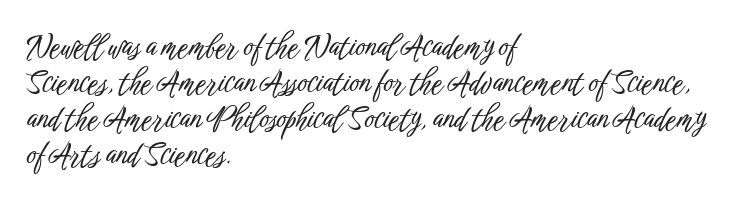
{"serif": "no", "width": "condensed", "stroke_contrast": "low", "x_height": "medium", "monospaced": "no", "underline": "no", "align": "left", "line_spacing_ratio": 1.2, "letter_spacing": "normal", "letter_spacing_em": 0.0, "glyph_px": 30}
